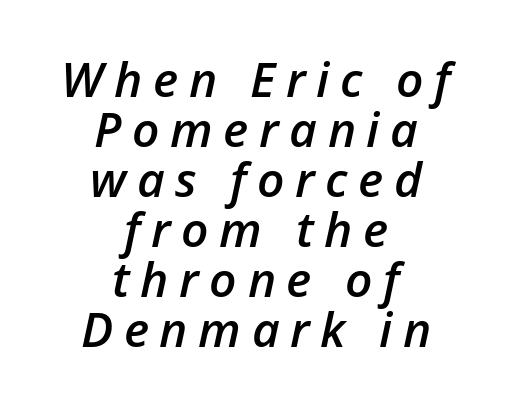
The image shows 48 px semibold type, italic (leaning right); set centered, tight line spacing (1.04x), unusually wide letter spacing (+0.22 em), not underlined; low stroke contrast and a medium x-height.
